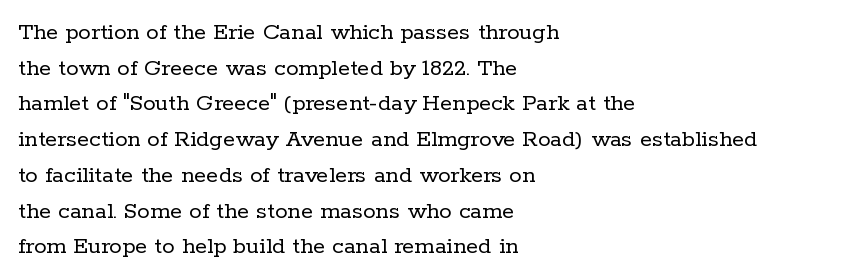
Q: Is the text bold? A: No.
Q: Is the text italic (slanted)? A: No, it is upright.
Q: Is the text underlined? A: No.
Q: How is the paragraph aligned? A: Left-aligned.
Q: Is the spacing between letters normal or unusually wide? A: Normal.
Q: Is the spacing between lines tight, normal or loose? A: Normal.
